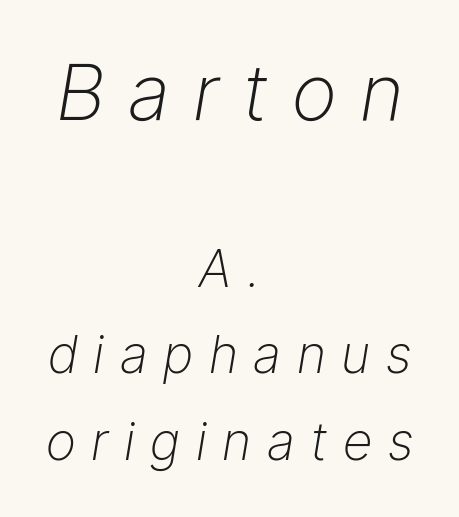
The image shows 78 px light type, italic (leaning right); set centered, normal line spacing (1.66x), unusually wide letter spacing (+0.3 em), not underlined; the first (top) block is 1.5x larger; low stroke contrast and a medium x-height.
